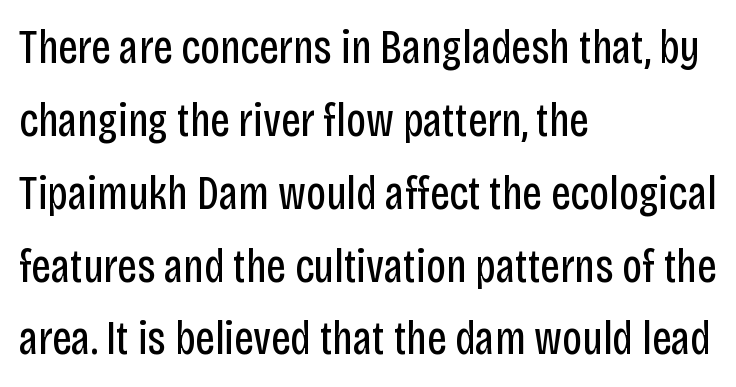
Q: Is the text bold? A: No.
Q: Is the text italic (slanted)? A: No, it is upright.
Q: Is the typeface a serif or a sans-serif typeface? A: Sans-serif.
Q: Is the text underlined? A: No.
Q: How is the paragraph aligned? A: Left-aligned.
Q: Is the spacing between letters normal or unusually wide? A: Normal.
Q: Is the spacing between lines tight, normal or loose? A: Normal.
Q: Width (condensed, normal, or wide)? A: Condensed.
Q: Stroke contrast? A: Low.
Q: x-height? A: Large.
Q: Monospaced? A: No.
